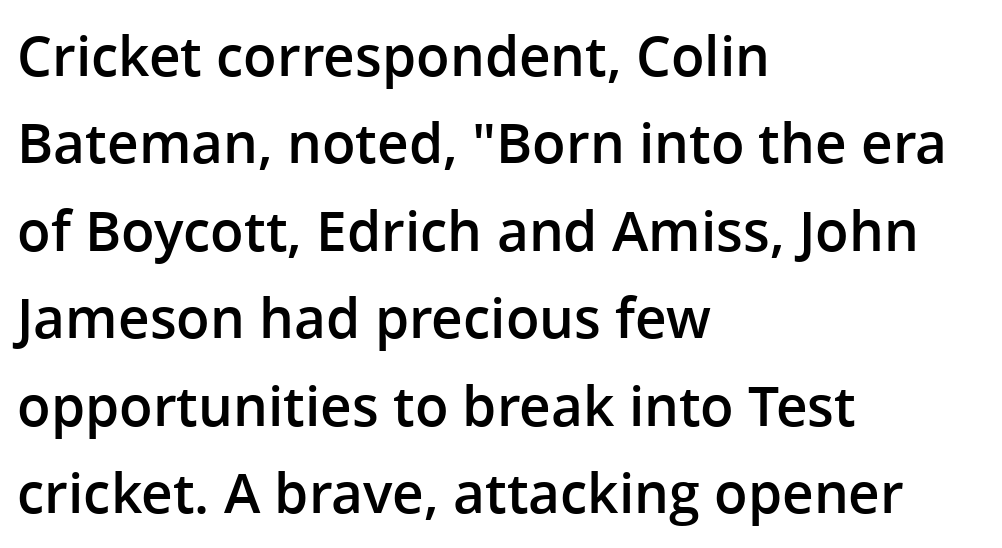
{"serif": "no", "italic": "no", "bold": "semi", "weight": "semibold", "width": "normal", "stroke_contrast": "low", "x_height": "medium", "monospaced": "no", "underline": "no", "align": "left", "line_spacing": "normal", "line_spacing_ratio": 1.59, "letter_spacing": "normal", "letter_spacing_em": 0.0, "glyph_px": 55}
